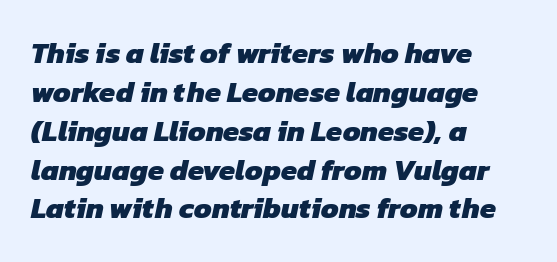
Clear beneath every line of the passage. You could not count columns in this text — the font is proportionally spaced. The space between consecutive lines is moderate. A student would call this left alignment; a typographer would say flush left, rag right. Notice how thick the strokes are: this is what a full bold looks like. This sample uses a sans-serif face.
